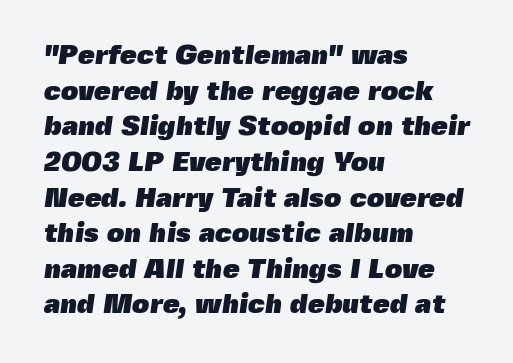
The image shows 27 px bold type; set left-aligned, normal line spacing (1.32x), normal letter spacing, not underlined.
